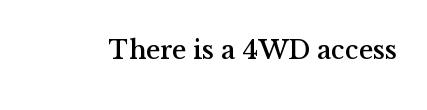
{"italic": "no", "underline": "no", "letter_spacing": "normal", "letter_spacing_em": 0.0, "glyph_px": 27}
